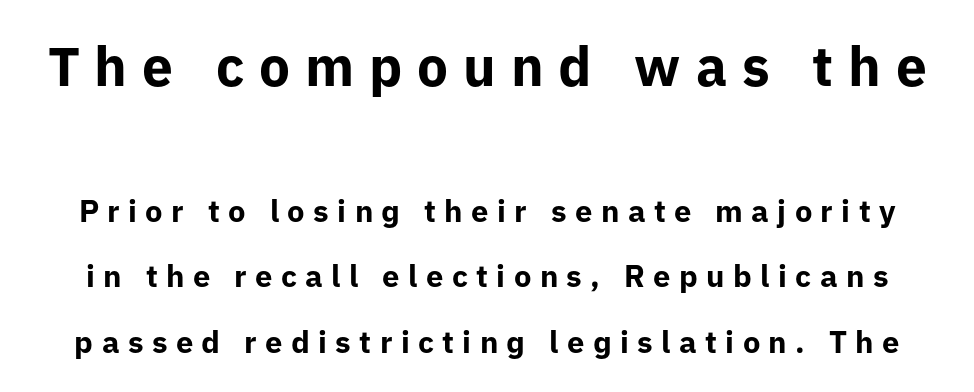
Q: Is the text bold? A: Yes.
Q: Is the text italic (slanted)? A: No, it is upright.
Q: Is the typeface a serif or a sans-serif typeface? A: Sans-serif.
Q: Is the text underlined? A: No.
Q: Is the spacing between letters normal or unusually wide? A: Unusually wide.
Q: Is the spacing between lines tight, normal or loose? A: Loose.
Q: Which block of text is set in a larger size, the first (top) or the second (bottom)? A: The first (top) one.
Q: Width (condensed, normal, or wide)? A: Normal.
Q: Stroke contrast? A: Low.
Q: x-height? A: Medium.
Q: Monospaced? A: No.
